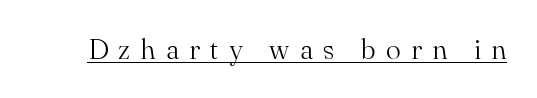
The typeface chosen for these lines features serifs. Tracking value appears strongly positive — letters spread wide. Compared with undecorated copy, this sample adds a rule below the words. Compared with a typical body face, this is equally light or lighter still.
